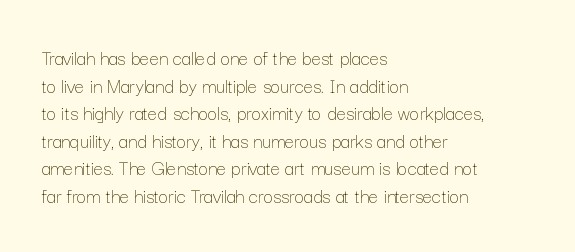
Teacher's note: observe the even left margin — that is flush-left alignment. The line texture is even and compact thanks to regular tracking. The lettering stays uniformly vertical, giving the passage a roman look. The baseline area is clear.
